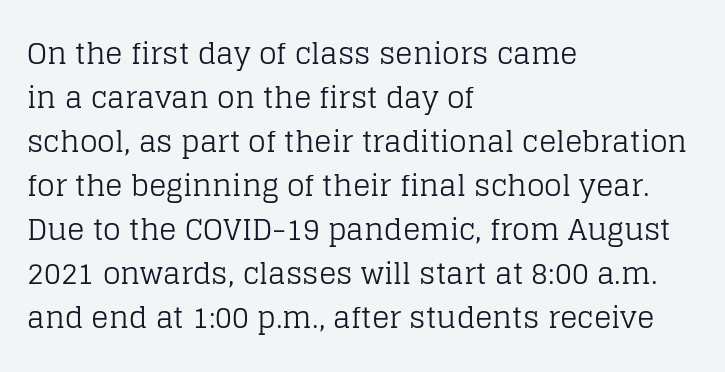
{"serif": "yes", "italic": "no", "bold": "no", "weight": "regular", "width": "normal", "stroke_contrast": "low", "x_height": "large", "monospaced": "no", "underline": "no", "align": "left", "line_spacing": "normal", "line_spacing_ratio": 1.52, "letter_spacing": "normal", "letter_spacing_em": 0.0, "glyph_px": 29}
